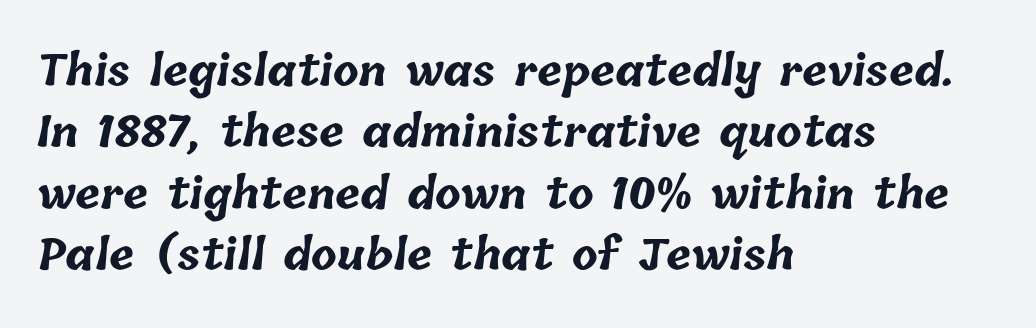
Q: Is the text bold? A: Yes.
Q: Is the text underlined? A: No.
Q: How is the paragraph aligned? A: Left-aligned.
Q: Is the spacing between letters normal or unusually wide? A: Normal.
Q: Is the spacing between lines tight, normal or loose? A: Normal.
Q: Width (condensed, normal, or wide)? A: Normal.
Q: Stroke contrast? A: Low.
Q: x-height? A: Medium.
Q: Monospaced? A: No.
